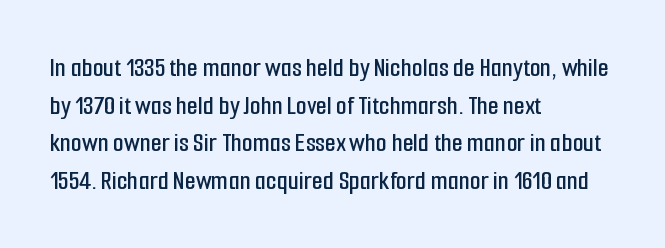
The image shows 28 px condensed sans-serif type, upright; set left-aligned, normal line spacing (1.34x), normal letter spacing, not underlined; low stroke contrast and a medium x-height.
